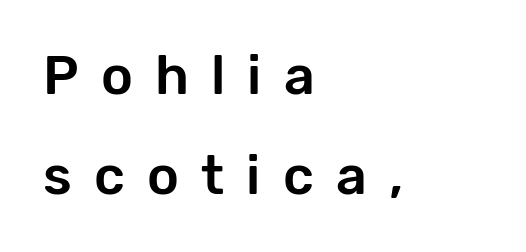
The image shows 54 px sans-serif type, upright; set left-aligned, line spacing 1.86x, unusually wide letter spacing (+0.41 em), not underlined; low stroke contrast and a medium x-height.
